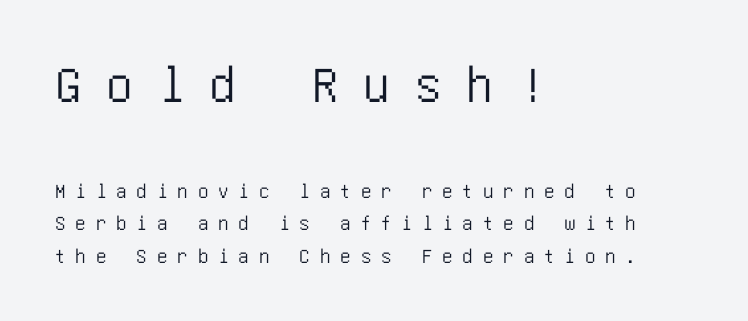
{"serif": "no", "italic": "no", "width": "condensed", "stroke_contrast": "low", "x_height": "large", "underline": "no", "align": "left", "line_spacing": "normal", "line_spacing_ratio": 1.54, "letter_spacing": "wide", "letter_spacing_em": 0.47, "larger_block": "first", "size_ratio": 2.52, "glyph_px": 53}
